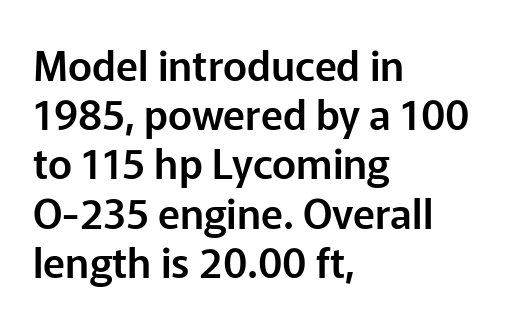
The rendering anchors every line to the left-hand side. Inter-character spacing is left at the font's built-in metrics. Spacing verdict: proportional, widths tailored to each character. What kind of face is this? One without serifs — a sans.
